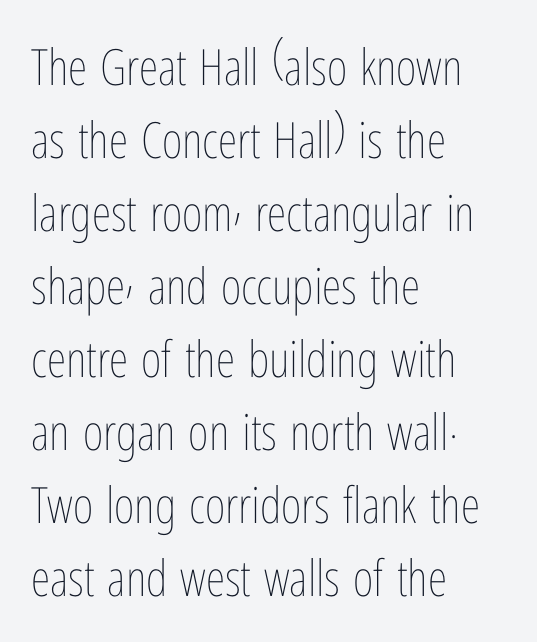
Q: Is the text bold? A: No.
Q: Is the text italic (slanted)? A: No, it is upright.
Q: Is the text underlined? A: No.
Q: How is the paragraph aligned? A: Left-aligned.
Q: Is the spacing between letters normal or unusually wide? A: Normal.
Q: Is the spacing between lines tight, normal or loose? A: Normal.
Q: Width (condensed, normal, or wide)? A: Condensed.
Q: Stroke contrast? A: Low.
Q: x-height? A: Medium.
Q: Monospaced? A: No.
